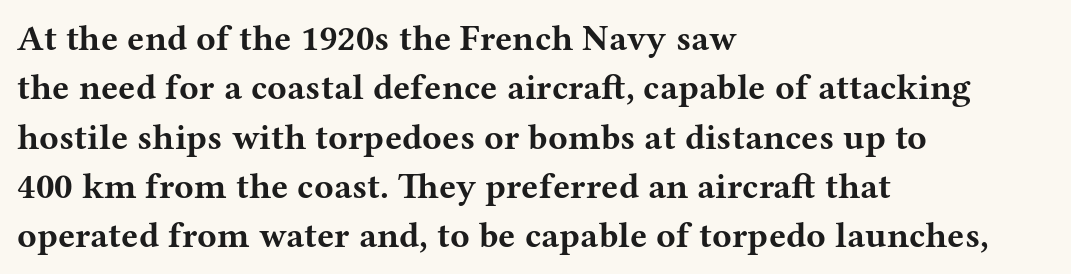
Classification — serif. The tracking reads as untouched default to a designer's eye. Weight check: bold — yes, fully. Notice how the passage keeps a crisp vertical edge on the left only. Here the designer chose a conventional face with non-uniform glyph widths.
